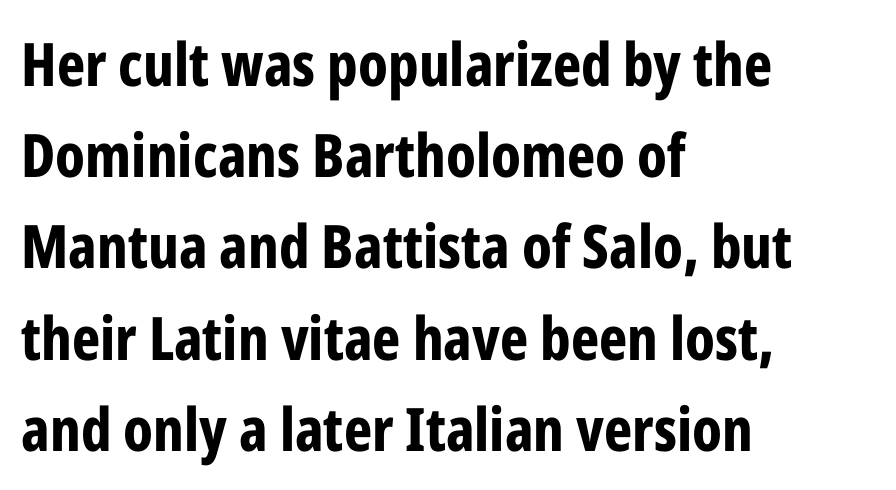
{"serif": "no", "italic": "no", "bold": "yes", "weight": "bold", "width": "condensed", "stroke_contrast": "low", "x_height": "medium", "monospaced": "no", "underline": "no", "align": "left", "line_spacing": "normal", "line_spacing_ratio": 1.52, "letter_spacing": "normal", "letter_spacing_em": 0.0, "glyph_px": 60}
